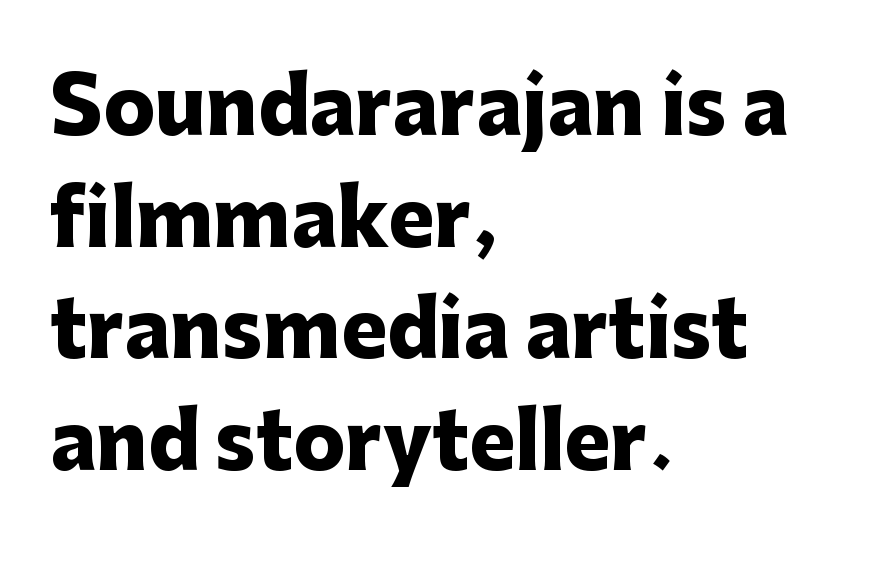
The image shows 77 px heavy sans-serif type, upright; set left-aligned, normal line spacing (1.45x), normal letter spacing, not underlined; low stroke contrast and a medium x-height.
